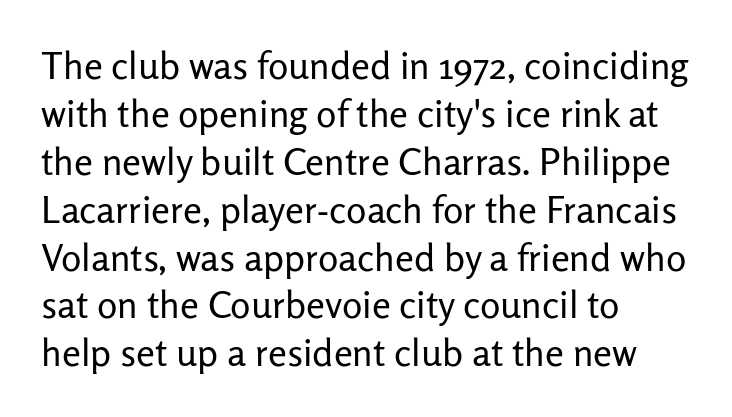
{"serif": "no", "italic": "no", "bold": "no", "weight": "regular", "width": "normal", "stroke_contrast": "low", "x_height": "medium", "monospaced": "no", "underline": "no", "align": "left", "line_spacing": "normal", "line_spacing_ratio": 1.26, "letter_spacing": "normal", "letter_spacing_em": 0.0, "glyph_px": 38}
